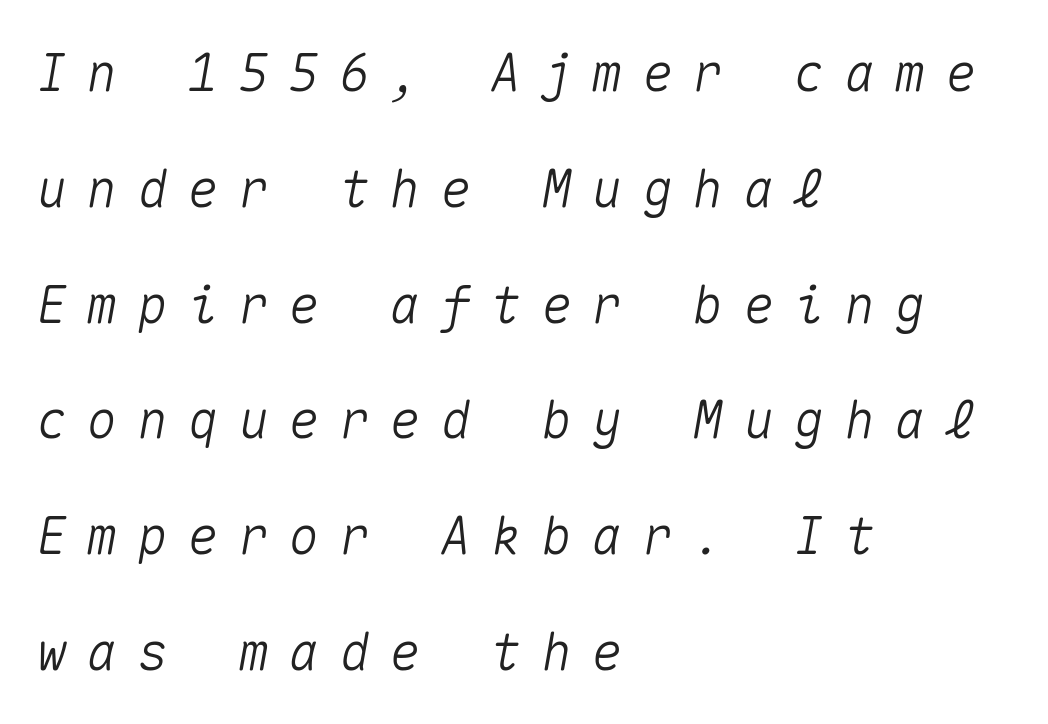
Q: Is the text italic (slanted)? A: Yes, it leans right by about 10 degrees.
Q: Is the text underlined? A: No.
Q: How is the paragraph aligned? A: Left-aligned.
Q: Is the spacing between letters normal or unusually wide? A: Unusually wide.
Q: Is the spacing between lines tight, normal or loose? A: Loose.
Q: Width (condensed, normal, or wide)? A: Normal.
Q: Stroke contrast? A: Medium.
Q: x-height? A: Medium.
Q: Monospaced? A: Yes.
